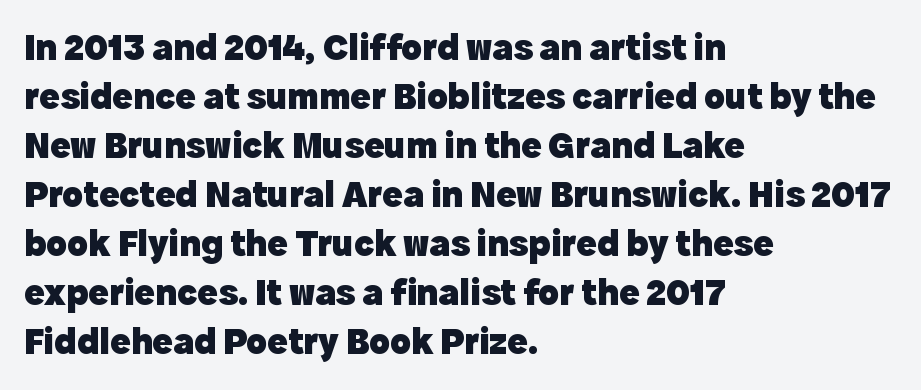
{"serif": "no", "italic": "no", "bold": "yes", "weight": "heavy", "width": "normal", "x_height": "medium", "monospaced": "no", "underline": "no", "align": "left", "line_spacing": "normal", "line_spacing_ratio": 1.29, "letter_spacing": "normal", "letter_spacing_em": 0.0, "glyph_px": 38}
